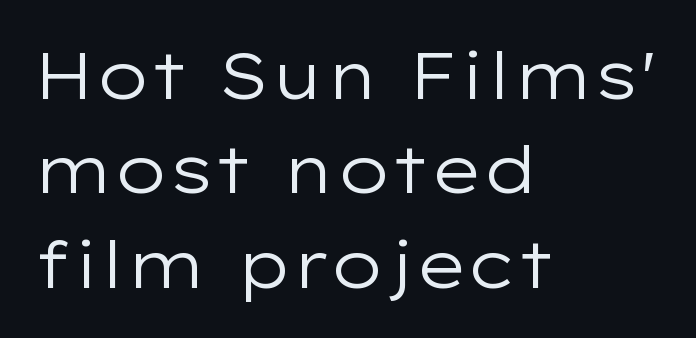
The image shows 66 px regular-weight, wide sans-serif type, upright; set left-aligned, normal line spacing (1.43x), normal letter spacing, not underlined; low stroke contrast and a medium x-height.
